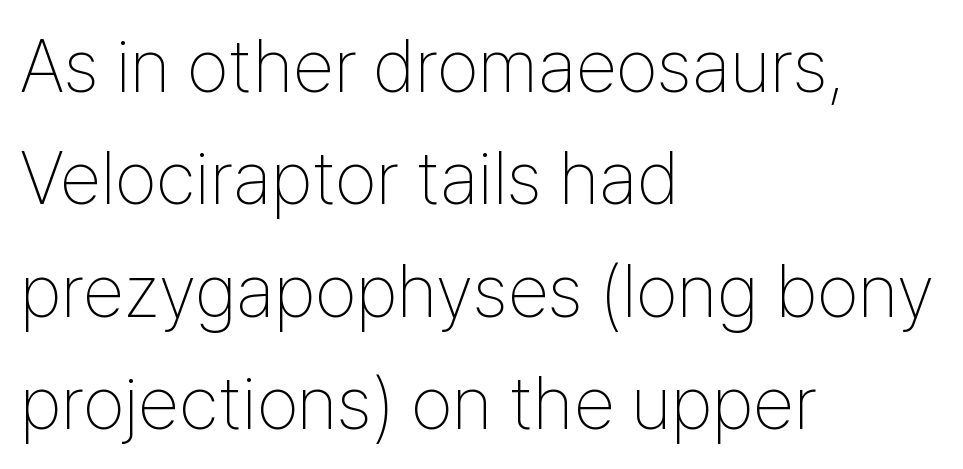
{"serif": "no", "italic": "no", "bold": "no", "weight": "thin", "width": "condensed", "stroke_contrast": "low", "x_height": "medium", "monospaced": "no", "underline": "no", "align": "left", "line_spacing": "normal", "line_spacing_ratio": 1.5, "letter_spacing": "normal", "letter_spacing_em": 0.0, "glyph_px": 75}
